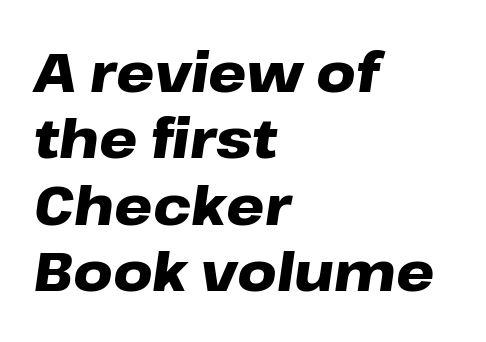
{"italic": "yes", "lean": "right", "slant_degrees": 8, "bold": "yes", "weight": "heavy", "width": "wide", "stroke_contrast": "low", "x_height": "medium", "monospaced": "no", "underline": "no", "align": "left", "line_spacing_ratio": 1.23, "letter_spacing": "normal", "letter_spacing_em": 0.0, "glyph_px": 54}
